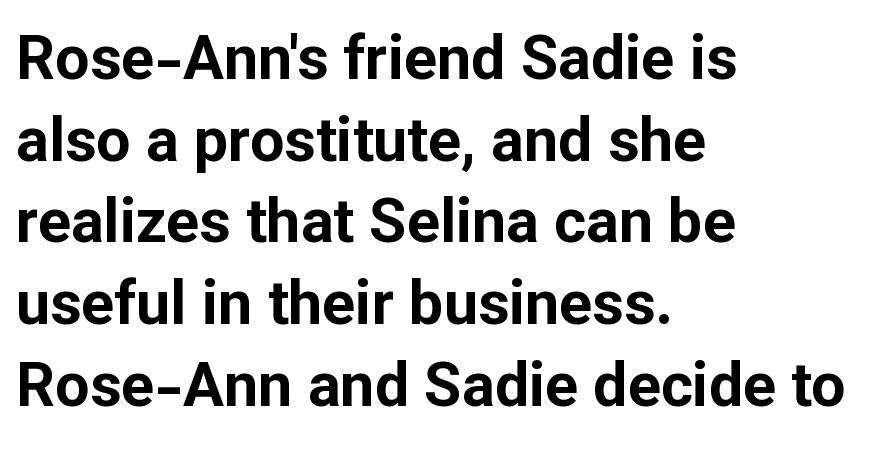
Q: Is the text bold? A: Yes.
Q: Is the text italic (slanted)? A: No, it is upright.
Q: Is the typeface a serif or a sans-serif typeface? A: Sans-serif.
Q: Is the text underlined? A: No.
Q: How is the paragraph aligned? A: Left-aligned.
Q: Is the spacing between letters normal or unusually wide? A: Normal.
Q: Is the spacing between lines tight, normal or loose? A: Normal.
Q: Width (condensed, normal, or wide)? A: Normal.
Q: Stroke contrast? A: Low.
Q: x-height? A: Medium.
Q: Monospaced? A: No.
